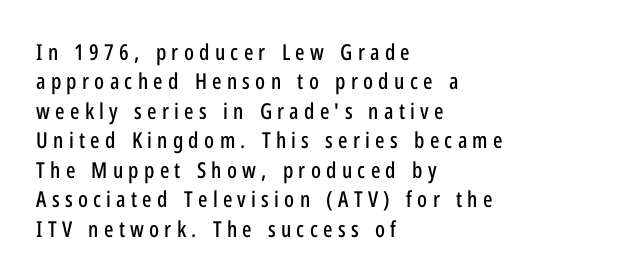
Q: Is the text italic (slanted)? A: No, it is upright.
Q: Is the text underlined? A: No.
Q: How is the paragraph aligned? A: Left-aligned.
Q: Is the spacing between letters normal or unusually wide? A: Unusually wide.
Q: Is the spacing between lines tight, normal or loose? A: Normal.
